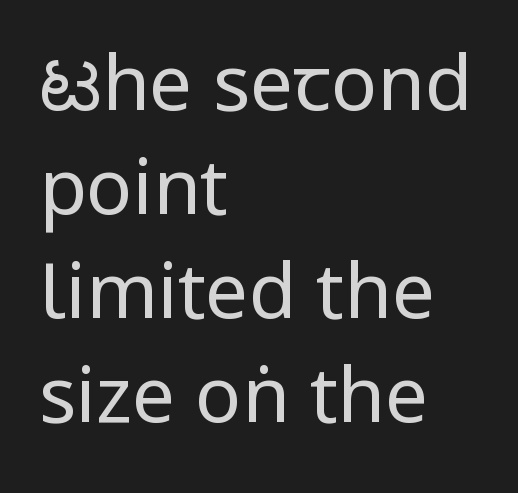
Q: Is the text bold? A: No.
Q: Is the text italic (slanted)? A: No, it is upright.
Q: Is the typeface a serif or a sans-serif typeface? A: Sans-serif.
Q: Is the text underlined? A: No.
Q: How is the paragraph aligned? A: Left-aligned.
Q: Is the spacing between letters normal or unusually wide? A: Normal.
Q: Is the spacing between lines tight, normal or loose? A: Normal.
Q: Width (condensed, normal, or wide)? A: Condensed.
Q: Stroke contrast? A: Low.
